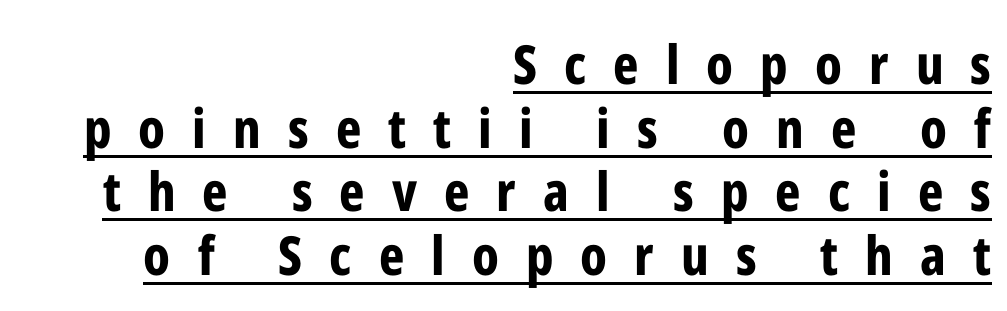
The strokes are fattened all the way to bold. The lines in this sample share a right terminus and differ only in where they begin. This rendering widens character spacing well past its baseline value. Stroke terminals: plain, sans-serif.
